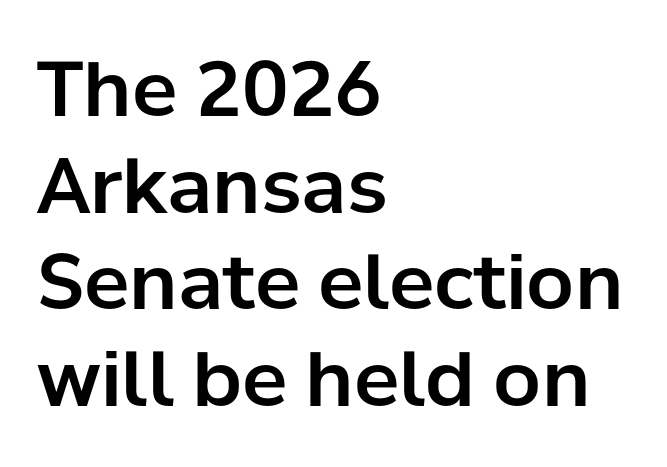
The image shows 76 px sans-serif type, upright; set left-aligned, normal line spacing (1.27x), normal letter spacing, not underlined; low stroke contrast and a medium x-height.
